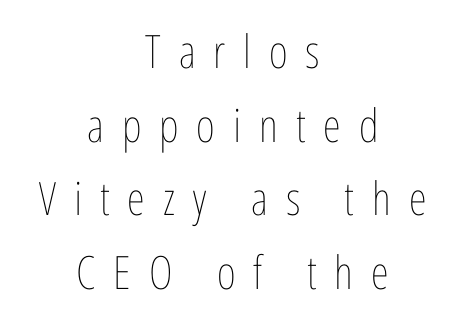
How would I describe the line gaps? Plain and ordinary. There is plenty of visible air inserted between adjacent glyphs. Leftover space on each line is divided equally before and after the words. Stroke thickness stays within the range of a standard reading face or lighter.
